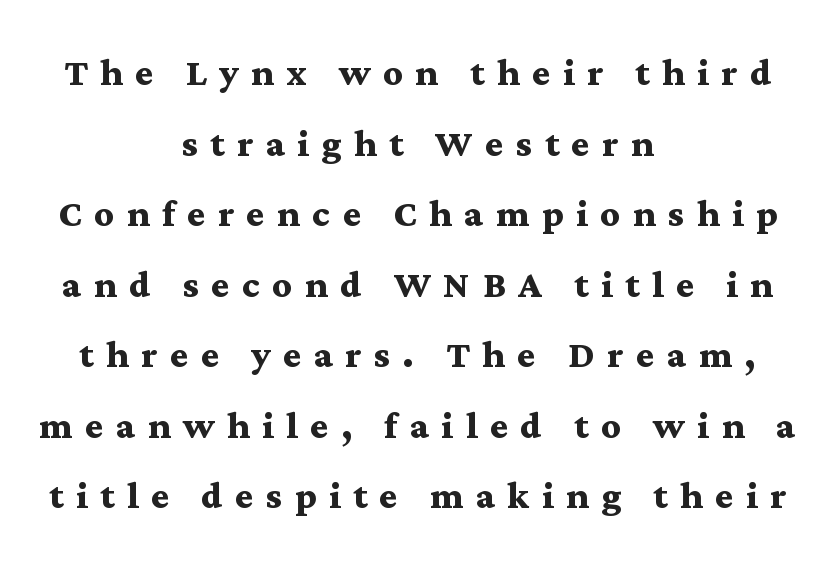
Q: Is the text bold? A: Yes.
Q: Is the text italic (slanted)? A: No, it is upright.
Q: Is the typeface a serif or a sans-serif typeface? A: Serif.
Q: Is the text underlined? A: No.
Q: How is the paragraph aligned? A: Centered.
Q: Is the spacing between letters normal or unusually wide? A: Unusually wide.
Q: Is the spacing between lines tight, normal or loose? A: Normal.
Q: Width (condensed, normal, or wide)? A: Wide.
Q: Stroke contrast? A: Medium.
Q: x-height? A: Medium.
Q: Monospaced? A: No.
